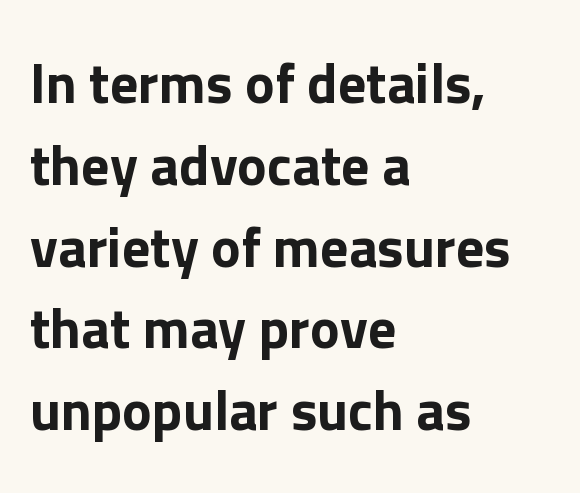
Q: Is the text italic (slanted)? A: No, it is upright.
Q: Is the typeface a serif or a sans-serif typeface? A: Sans-serif.
Q: Is the text underlined? A: No.
Q: How is the paragraph aligned? A: Left-aligned.
Q: Is the spacing between letters normal or unusually wide? A: Normal.
Q: Is the spacing between lines tight, normal or loose? A: Normal.
Q: Width (condensed, normal, or wide)? A: Normal.
Q: Stroke contrast? A: Low.
Q: x-height? A: Medium.
Q: Monospaced? A: No.
